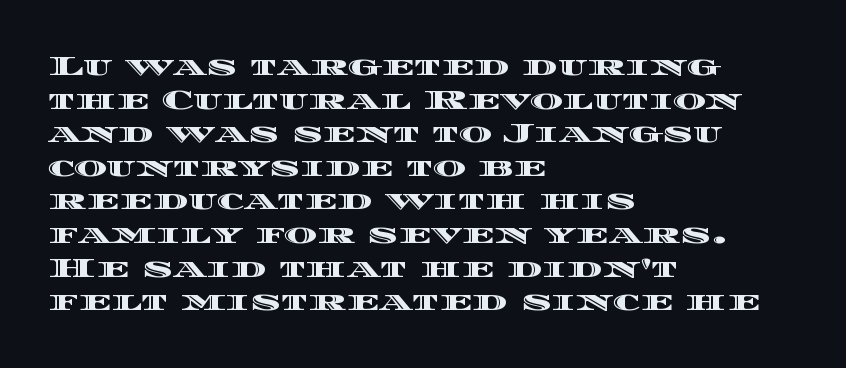
Here the designer chose a conventional face with non-uniform glyph widths. Words appear dense and cohesive because spacing is normal. Glance below the letters and you will spot only blank space. If you drew a line through each stem, it would be perfectly vertical. One-word summary of the alignment: left.
